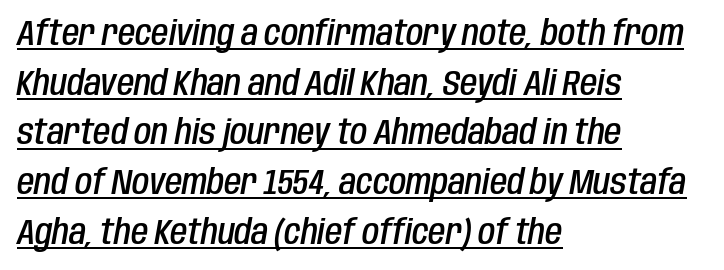
The rendering uses the underline text-decoration. Italic? Definitely — the glyphs are oblique. Proportional: the letters do not fall into vertical columns. Compared with typical body copy, the letter spacing here is the same.
